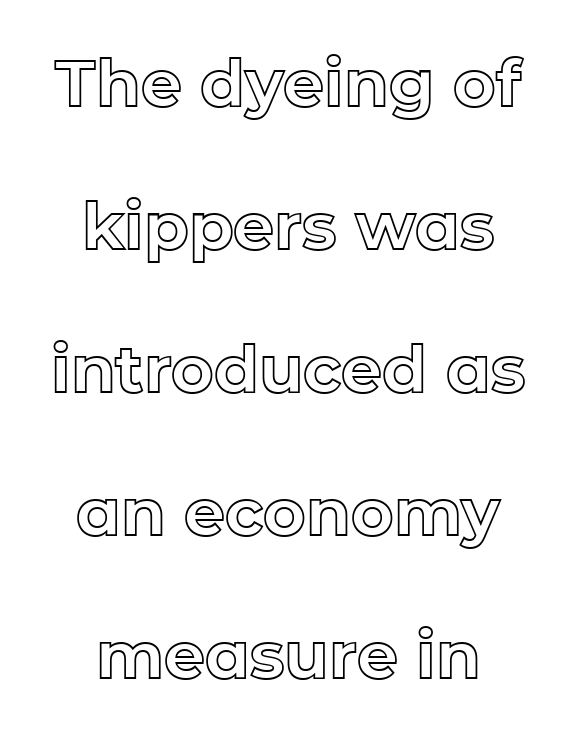
Q: Is the text italic (slanted)? A: No, it is upright.
Q: Is the text underlined? A: No.
Q: How is the paragraph aligned? A: Centered.
Q: Is the spacing between letters normal or unusually wide? A: Normal.
Q: Is the spacing between lines tight, normal or loose? A: Loose.
Q: Width (condensed, normal, or wide)? A: Normal.
Q: x-height? A: Medium.
Q: Monospaced? A: No.
